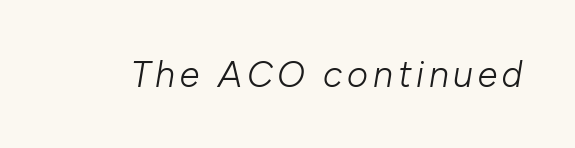
{"italic": "yes", "lean": "right", "slant_degrees": 10, "bold": "no", "weight": "light", "width": "normal", "stroke_contrast": "low", "x_height": "medium", "monospaced": "no", "underline": "no", "glyph_px": 36}
